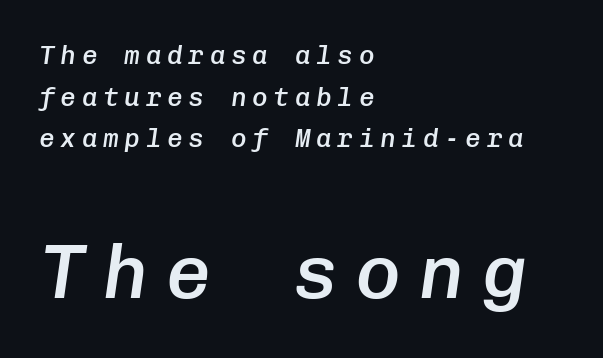
{"italic": "yes", "lean": "right", "slant_degrees": 8, "bold": "semi", "weight": "semibold", "width": "normal", "stroke_contrast": "low", "x_height": "medium", "monospaced": "yes", "underline": "no", "align": "left", "line_spacing": "normal", "line_spacing_ratio": 1.6, "letter_spacing": "wide", "letter_spacing_em": 0.22, "larger_block": "second", "size_ratio": 2.96, "glyph_px": 77}
